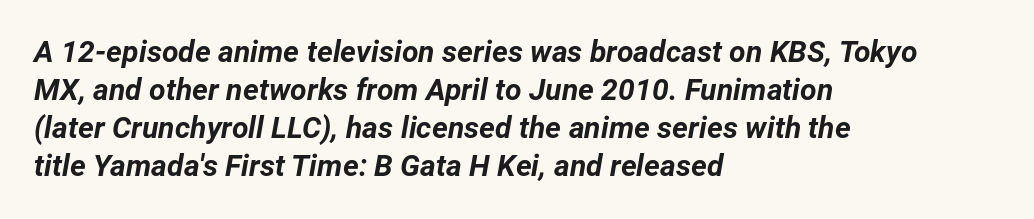
Q: Is the text bold? A: Yes.
Q: Is the text italic (slanted)? A: Yes, it leans right by about 12 degrees.
Q: Is the text underlined? A: No.
Q: How is the paragraph aligned? A: Left-aligned.
Q: Is the spacing between letters normal or unusually wide? A: Normal.
Q: Is the spacing between lines tight, normal or loose? A: Normal.
Q: Width (condensed, normal, or wide)? A: Normal.
Q: Stroke contrast? A: Low.
Q: x-height? A: Medium.
Q: Monospaced? A: No.
